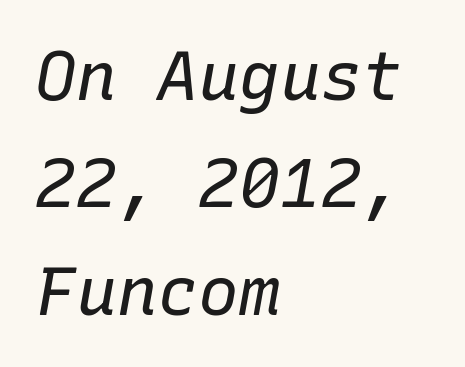
{"italic": "yes", "lean": "right", "slant_degrees": 10, "bold": "no", "weight": "regular", "width": "normal", "stroke_contrast": "low", "x_height": "medium", "monospaced": "yes", "underline": "no", "align": "left", "line_spacing": "normal", "line_spacing_ratio": 1.58, "letter_spacing": "normal", "letter_spacing_em": 0.0, "glyph_px": 68}
